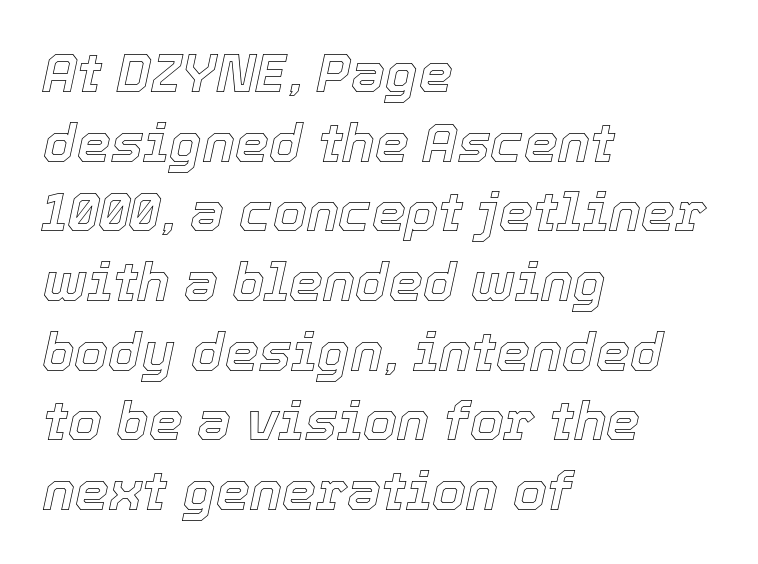
Q: Is the text italic (slanted)? A: Yes, it leans right by about 12 degrees.
Q: Is the text underlined? A: No.
Q: How is the paragraph aligned? A: Left-aligned.
Q: Is the spacing between letters normal or unusually wide? A: Normal.
Q: Is the spacing between lines tight, normal or loose? A: Normal.
Q: Width (condensed, normal, or wide)? A: Normal.
Q: x-height? A: Medium.
Q: Monospaced? A: No.
